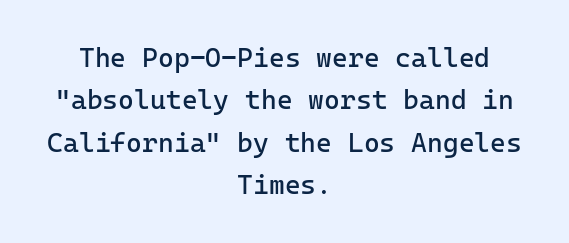
The image shows 27 px text type, upright; set centered, normal line spacing (1.57x), normal letter spacing, not underlined.
